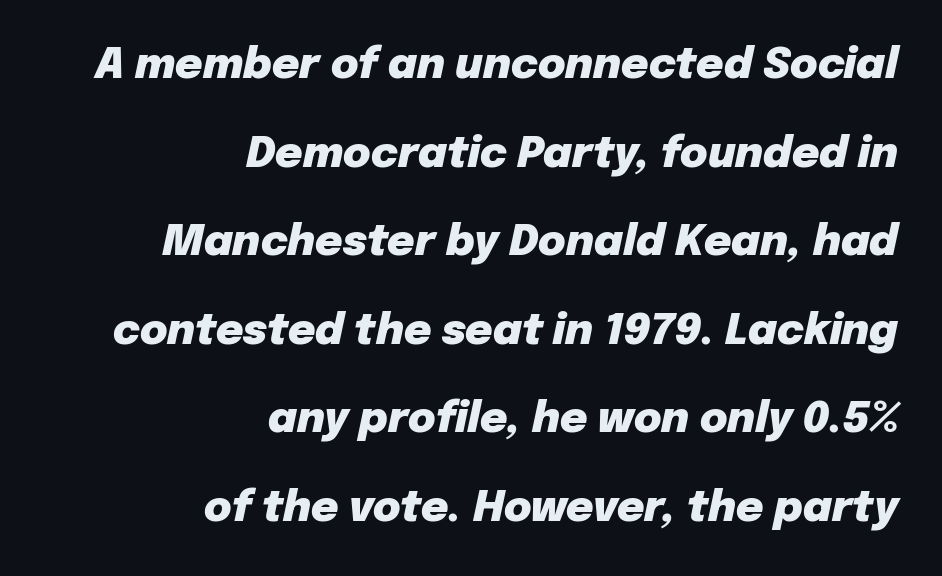
Which margin do the lines hug? The right one — the left edge is uneven. Spacing verdict: proportional, widths tailored to each character. Yep, that's italic — everything's leaning. The letters are bold, with thick, heavy strokes. One glance says open: line gaps are wider than usual. Compared with typical body copy, the letter spacing here is the same.
